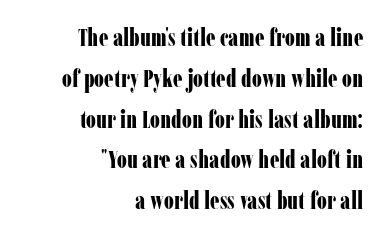
Q: Is the text bold? A: Yes.
Q: Is the text italic (slanted)? A: No, it is upright.
Q: Is the text underlined? A: No.
Q: How is the paragraph aligned? A: Right-aligned.
Q: Is the spacing between letters normal or unusually wide? A: Normal.
Q: Is the spacing between lines tight, normal or loose? A: Normal.
